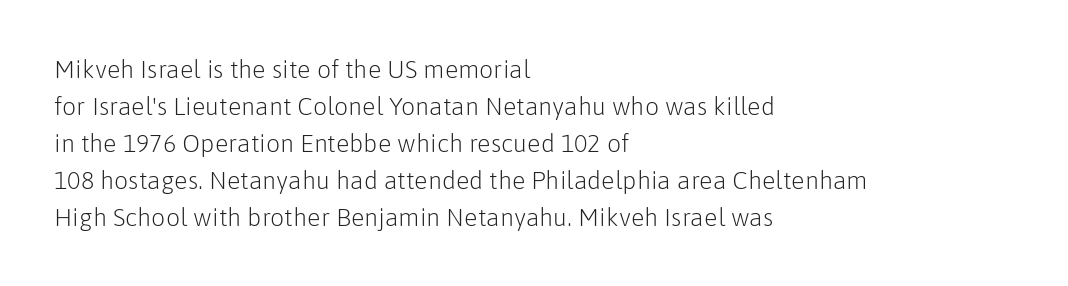
Q: Is the text bold? A: No.
Q: Is the text italic (slanted)? A: No, it is upright.
Q: Is the text underlined? A: No.
Q: How is the paragraph aligned? A: Left-aligned.
Q: Is the spacing between letters normal or unusually wide? A: Normal.
Q: Is the spacing between lines tight, normal or loose? A: Normal.
